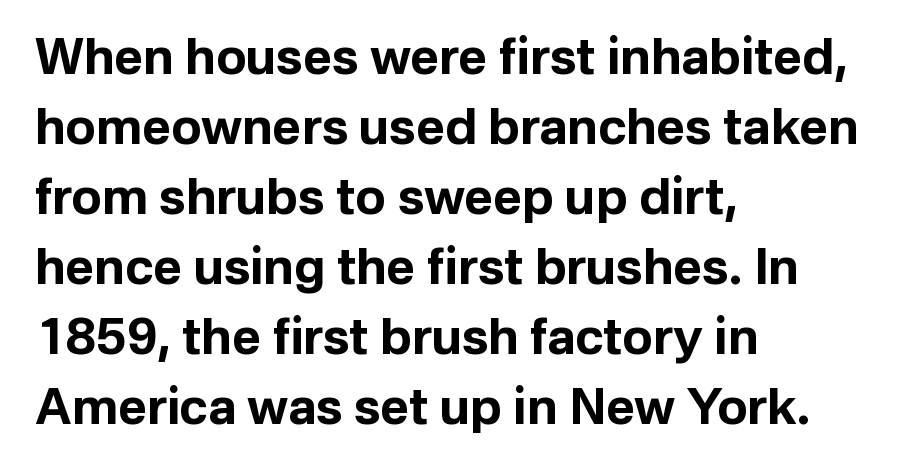
Q: Is the text bold? A: Yes.
Q: Is the text italic (slanted)? A: No, it is upright.
Q: Is the typeface a serif or a sans-serif typeface? A: Sans-serif.
Q: Is the text underlined? A: No.
Q: How is the paragraph aligned? A: Left-aligned.
Q: Is the spacing between letters normal or unusually wide? A: Normal.
Q: Is the spacing between lines tight, normal or loose? A: Normal.
Q: Width (condensed, normal, or wide)? A: Normal.
Q: Stroke contrast? A: Low.
Q: x-height? A: Medium.
Q: Monospaced? A: No.
